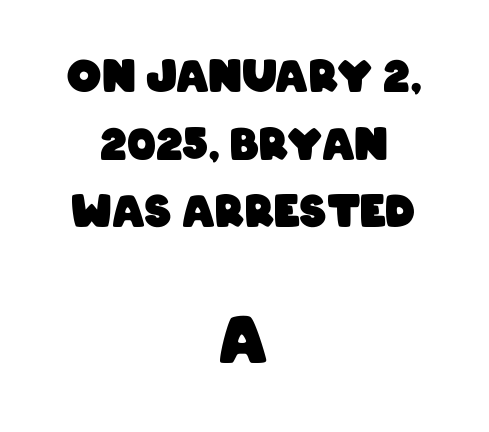
Q: Is the text bold? A: Yes.
Q: Is the typeface a serif or a sans-serif typeface? A: Sans-serif.
Q: Is the text underlined? A: No.
Q: How is the paragraph aligned? A: Centered.
Q: Is the spacing between letters normal or unusually wide? A: Normal.
Q: Is the spacing between lines tight, normal or loose? A: Normal.
Q: Which block of text is set in a larger size, the first (top) or the second (bottom)? A: The second (bottom) one.
Q: Width (condensed, normal, or wide)? A: Condensed.
Q: Stroke contrast? A: Low.
Q: x-height? A: Large.
Q: Monospaced? A: No.
